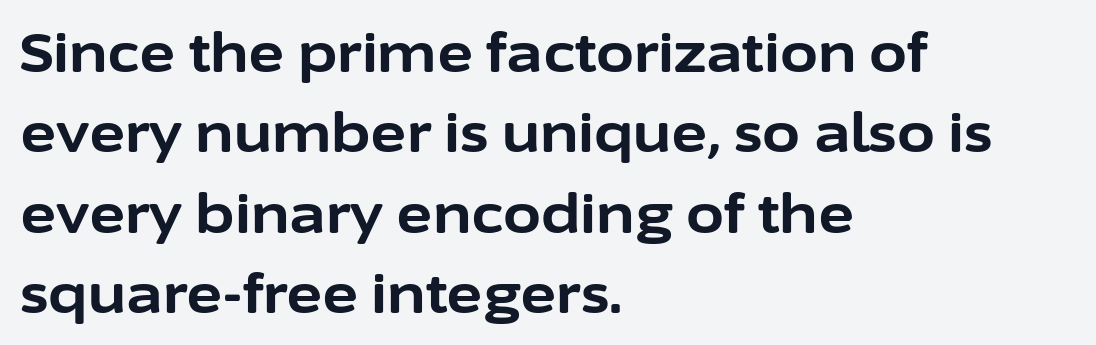
{"serif": "no", "italic": "no", "bold": "yes", "weight": "bold", "width": "normal", "stroke_contrast": "low", "x_height": "medium", "monospaced": "no", "underline": "no", "align": "left", "line_spacing": "normal", "line_spacing_ratio": 1.46, "letter_spacing": "normal", "letter_spacing_em": 0.0, "glyph_px": 55}
